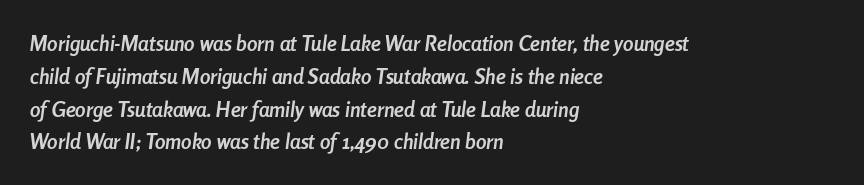
Q: Is the text bold? A: Yes.
Q: Is the text italic (slanted)? A: Yes, it leans right by about 8 degrees.
Q: Is the text underlined? A: No.
Q: How is the paragraph aligned? A: Left-aligned.
Q: Is the spacing between letters normal or unusually wide? A: Normal.
Q: Is the spacing between lines tight, normal or loose? A: Normal.
